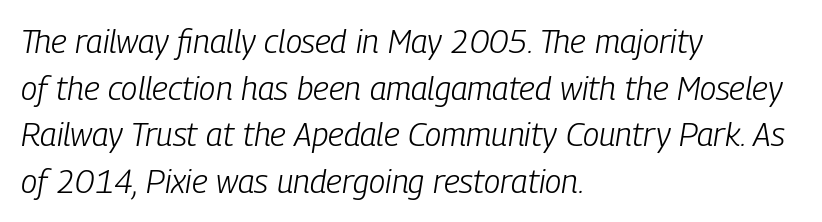
The image shows 33 px light, condensed type, italic (leaning right); set left-aligned, normal line spacing (1.41x), normal letter spacing, not underlined; low stroke contrast and a medium x-height.
